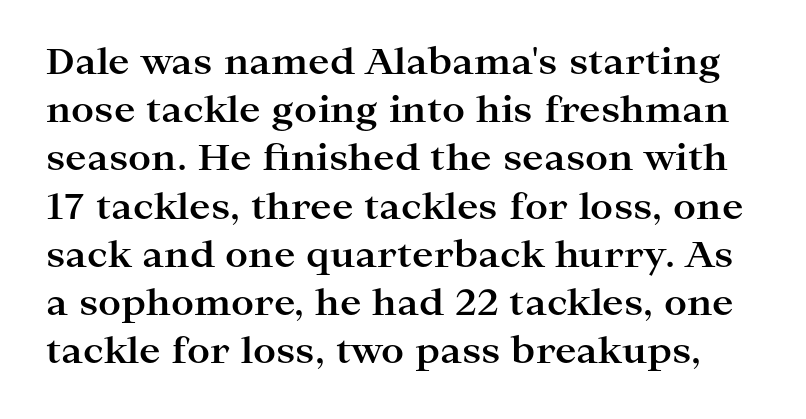
Do the characters align in a grid? No, the font is proportional. The rendering uses a moderate line-height, typical for paragraphs. The characters look thick and weighty, a clear bold. A roman cut, with each character standing at attention.
